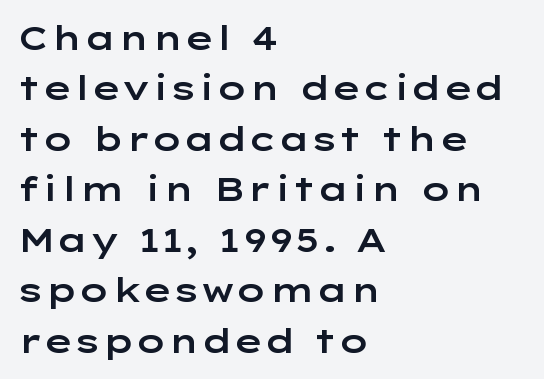
Q: Is the text italic (slanted)? A: No, it is upright.
Q: Is the typeface a serif or a sans-serif typeface? A: Sans-serif.
Q: Is the text underlined? A: No.
Q: How is the paragraph aligned? A: Left-aligned.
Q: Is the spacing between letters normal or unusually wide? A: Normal.
Q: Is the spacing between lines tight, normal or loose? A: Normal.
Q: Width (condensed, normal, or wide)? A: Wide.
Q: Stroke contrast? A: Low.
Q: x-height? A: Medium.
Q: Monospaced? A: No.
